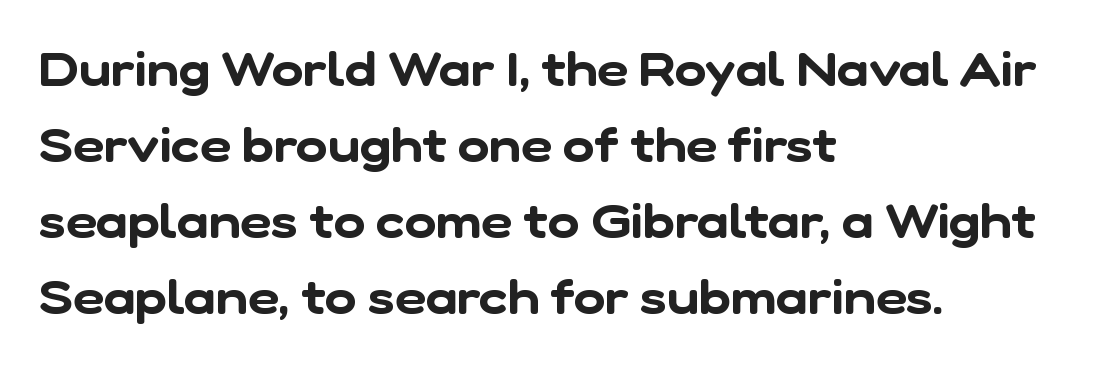
A typesetter would call this zero additional tracking. Summary of vertical rhythm: regular, with standard interline spacing. Each letter keeps its own natural width here, so spacing adapts to shape. Layout note: lines flush left.
